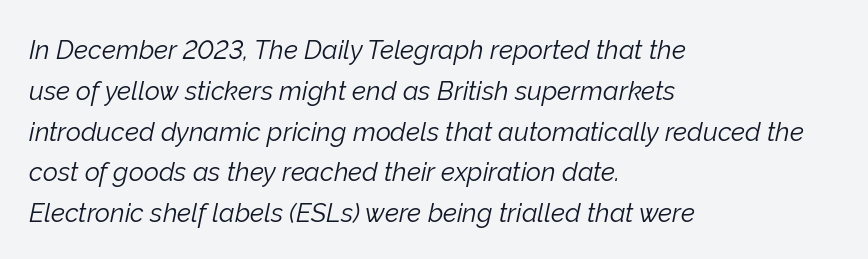
{"italic": "yes", "lean": "right", "slant_degrees": 12, "bold": "no", "underline": "no", "align": "left", "line_spacing": "normal", "line_spacing_ratio": 1.57, "letter_spacing": "normal", "letter_spacing_em": 0.0, "glyph_px": 26}
